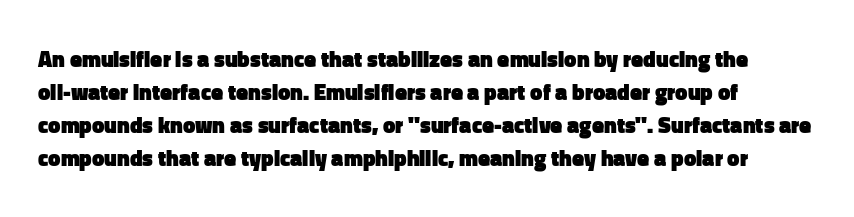
{"italic": "no", "bold": "yes", "underline": "no", "align": "left", "line_spacing": "normal", "line_spacing_ratio": 1.5, "letter_spacing": "normal", "letter_spacing_em": 0.0, "glyph_px": 22}
